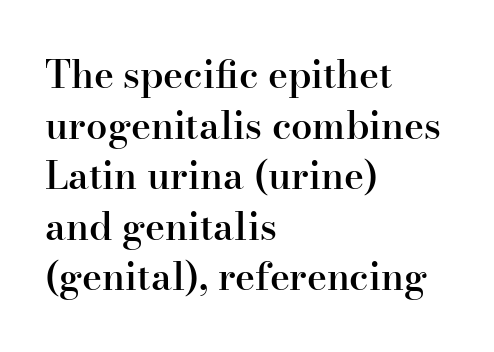
{"serif": "yes", "italic": "no", "bold": "semi", "weight": "semibold", "width": "normal", "stroke_contrast": "high", "x_height": "small", "monospaced": "no", "underline": "no", "align": "left", "line_spacing": "normal", "line_spacing_ratio": 1.33, "letter_spacing": "normal", "letter_spacing_em": 0.0, "glyph_px": 38}
